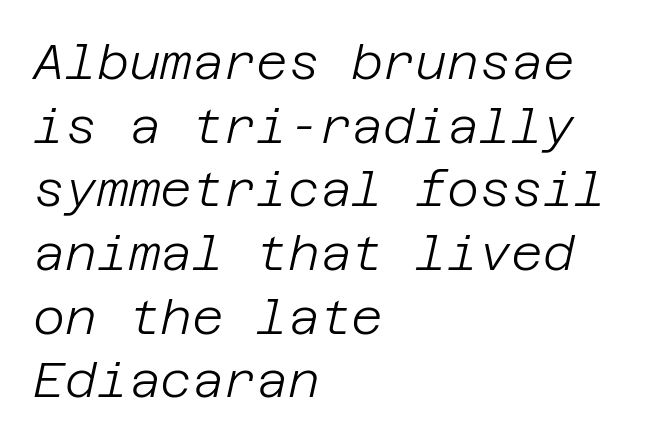
The image shows 49 px light type, italic (leaning right); set left-aligned, normal line spacing (1.3x), normal letter spacing, not underlined; low stroke contrast and a large x-height.
